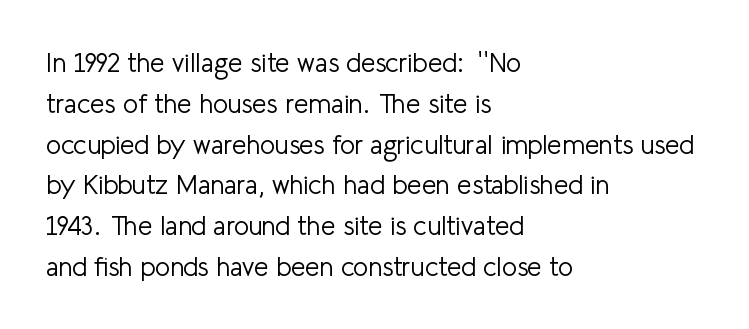
The gap between lines stays unmarked. No extra tracking has been applied to these lines. Does the leading feel generous? No, just average. Short and long lines alike share a common starting point at left.
